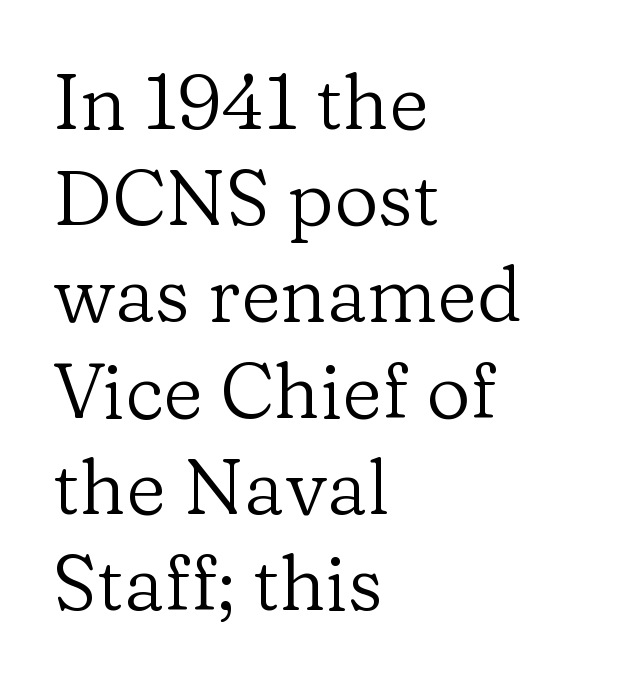
Each letter's strokes conclude with small projecting serifs. Beneath every word, the page is bare. The lines are quadded left. A typesetter would call this zero additional tracking.
